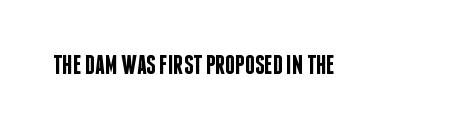
{"italic": "no", "bold": "semi", "underline": "no", "letter_spacing": "normal", "letter_spacing_em": 0.0, "glyph_px": 27}
